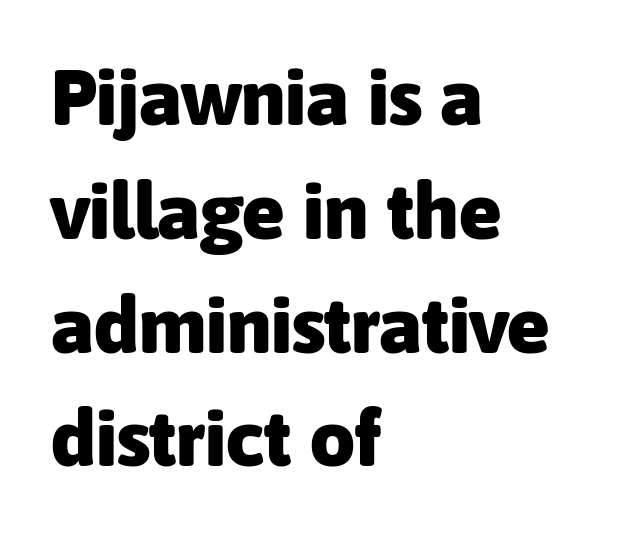
Q: Is the text bold? A: Yes.
Q: Is the text italic (slanted)? A: No, it is upright.
Q: Is the typeface a serif or a sans-serif typeface? A: Sans-serif.
Q: Is the text underlined? A: No.
Q: How is the paragraph aligned? A: Left-aligned.
Q: Is the spacing between letters normal or unusually wide? A: Normal.
Q: Is the spacing between lines tight, normal or loose? A: Normal.
Q: Width (condensed, normal, or wide)? A: Normal.
Q: Stroke contrast? A: Low.
Q: x-height? A: Medium.
Q: Monospaced? A: No.
